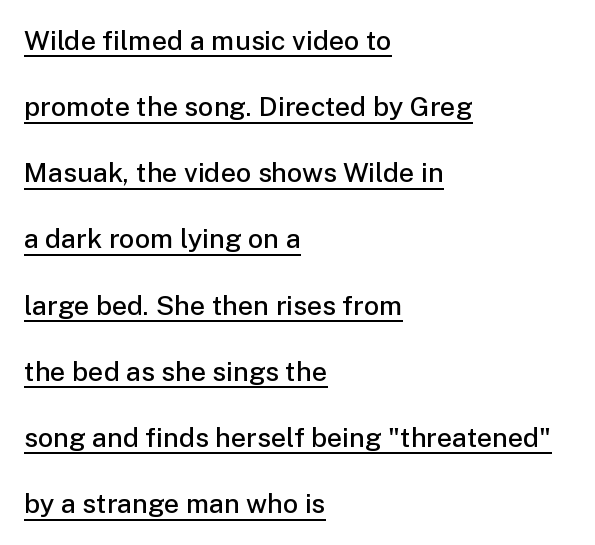
Q: Is the text bold? A: Semi-bold.
Q: Is the text italic (slanted)? A: No, it is upright.
Q: Is the text underlined? A: Yes.
Q: How is the paragraph aligned? A: Left-aligned.
Q: Is the spacing between letters normal or unusually wide? A: Normal.
Q: Is the spacing between lines tight, normal or loose? A: Loose.
